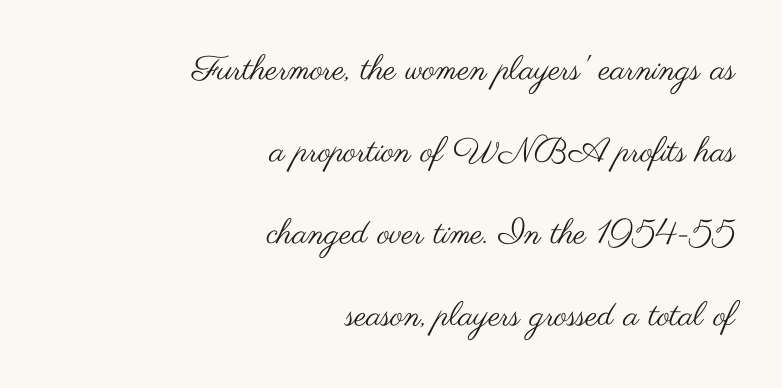
{"serif": "no", "bold": "no", "weight": "regular", "width": "wide", "stroke_contrast": "medium", "x_height": "small", "monospaced": "no", "underline": "no", "align": "right", "line_spacing": "loose", "line_spacing_ratio": 2.41, "letter_spacing": "normal", "letter_spacing_em": 0.0, "glyph_px": 34}
